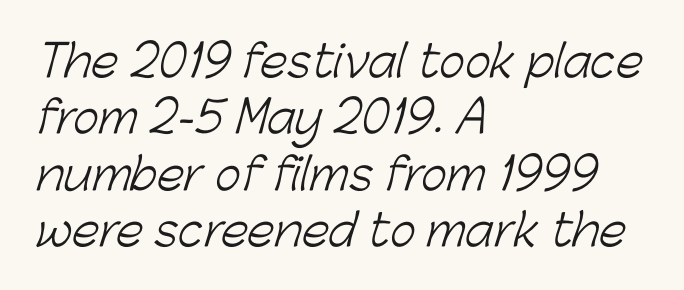
{"serif": "no", "bold": "no", "weight": "light", "width": "normal", "stroke_contrast": "low", "x_height": "medium", "monospaced": "no", "underline": "no", "align": "left", "line_spacing": "normal", "line_spacing_ratio": 1.28, "letter_spacing": "normal", "letter_spacing_em": 0.0, "glyph_px": 44}
